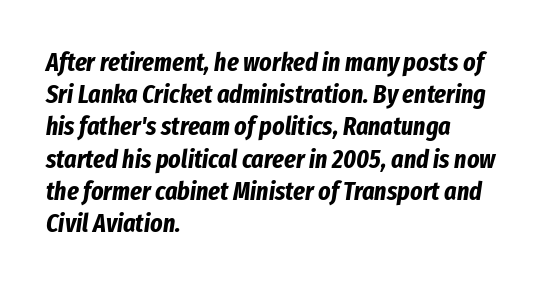
The horizontal fit of the characters is conventional and even. In CSS terms this would be text-align: left. The string is rendered with underlining switched off. Characters are canted at an angle relative to the baseline's perpendicular. Does the weight exceed regular? Yes, all the way to bold.
